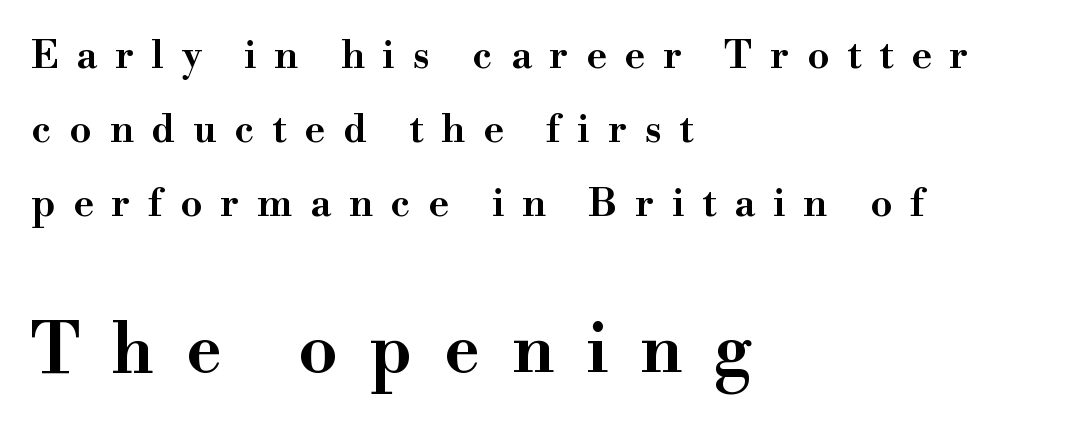
The image shows 69 px wide serif type, upright; set left-aligned, loose line spacing (1.9x), unusually wide letter spacing (+0.46 em), not underlined; the second (bottom) block is 1.77x larger; high stroke contrast and a small x-height.
